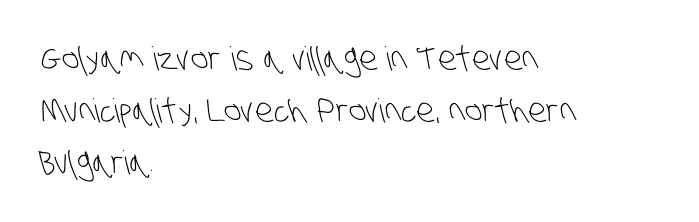
{"serif": "no", "bold": "no", "weight": "light", "width": "condensed", "stroke_contrast": "low", "x_height": "large", "monospaced": "no", "underline": "no", "align": "left", "line_spacing": "normal", "line_spacing_ratio": 1.57, "letter_spacing": "normal", "letter_spacing_em": 0.0, "glyph_px": 33}
